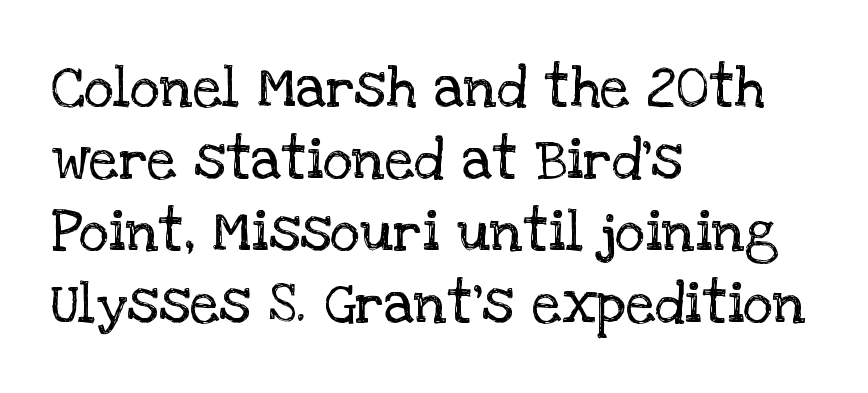
{"serif": "yes", "italic": "no", "bold": "no", "weight": "regular", "width": "normal", "stroke_contrast": "low", "x_height": "large", "monospaced": "no", "underline": "no", "align": "left", "line_spacing_ratio": 1.24, "letter_spacing": "normal", "letter_spacing_em": 0.0, "glyph_px": 58}
